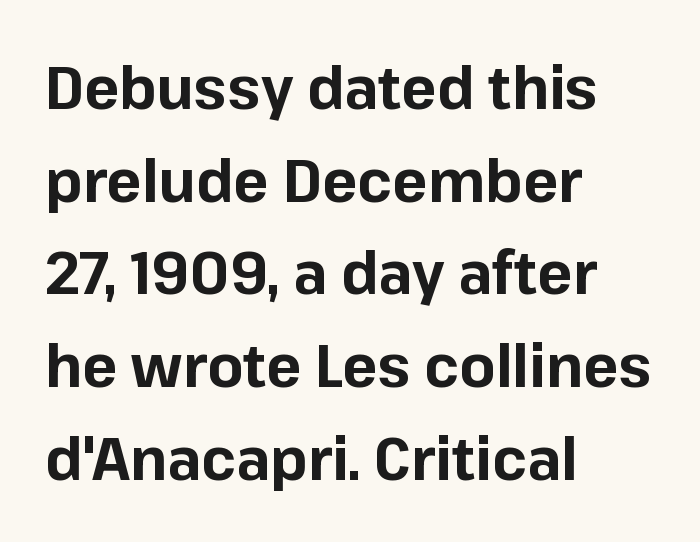
The image shows 59 px bold sans-serif type, upright; set left-aligned, normal line spacing (1.57x), normal letter spacing, not underlined; low stroke contrast and a medium x-height.
